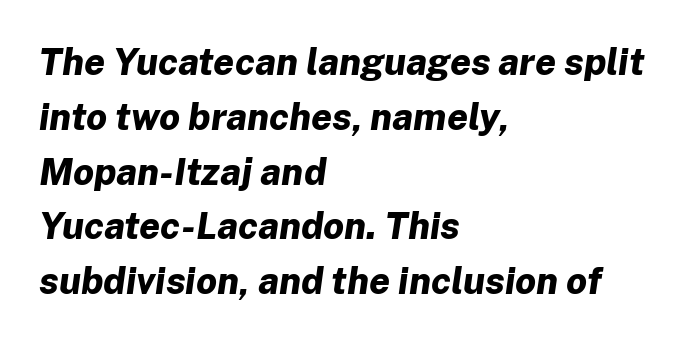
{"italic": "yes", "lean": "right", "slant_degrees": 8, "bold": "yes", "weight": "bold", "width": "normal", "stroke_contrast": "low", "x_height": "medium", "monospaced": "no", "underline": "no", "align": "left", "line_spacing": "normal", "line_spacing_ratio": 1.48, "letter_spacing": "normal", "letter_spacing_em": 0.0, "glyph_px": 37}
